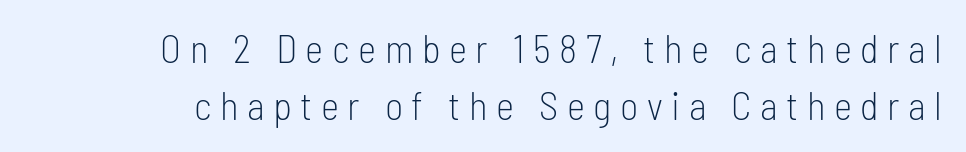
The image shows 39 px light, condensed sans-serif type, upright; set normal line spacing (1.45x), unusually wide letter spacing (+0.22 em), not underlined; low stroke contrast and a medium x-height.
